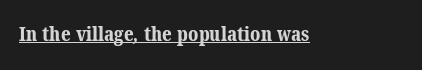
Q: Is the text bold? A: Yes.
Q: Is the text underlined? A: Yes.
Q: Is the spacing between letters normal or unusually wide? A: Normal.
